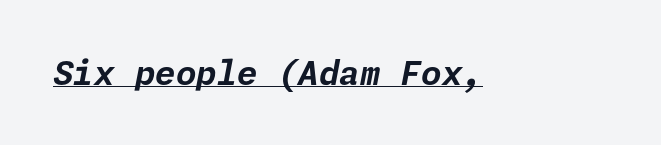
The image shows 33 px bold type, italic (leaning right); set normal letter spacing, underlined; low stroke contrast and a medium x-height.
